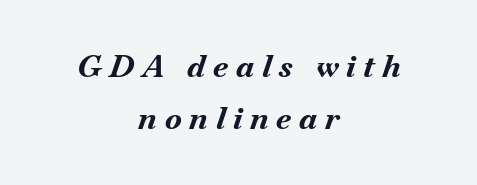
Q: Is the text bold? A: Yes.
Q: Is the text italic (slanted)? A: Yes, it leans right by about 18 degrees.
Q: Is the text underlined? A: No.
Q: How is the paragraph aligned? A: Centered.
Q: Is the spacing between letters normal or unusually wide? A: Unusually wide.
Q: Is the spacing between lines tight, normal or loose? A: Normal.
Q: Width (condensed, normal, or wide)? A: Normal.
Q: Stroke contrast? A: Medium.
Q: x-height? A: Small.
Q: Monospaced? A: No.
